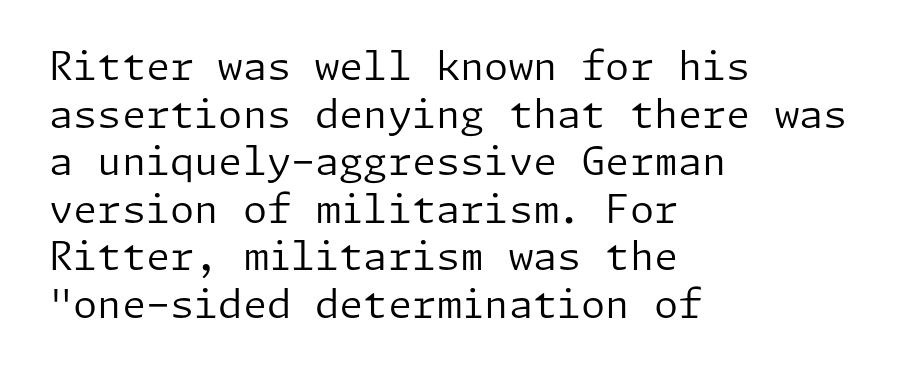
Q: Is the text bold? A: No.
Q: Is the text italic (slanted)? A: No, it is upright.
Q: Is the typeface a serif or a sans-serif typeface? A: Sans-serif.
Q: Is the text underlined? A: No.
Q: How is the paragraph aligned? A: Left-aligned.
Q: Is the spacing between letters normal or unusually wide? A: Normal.
Q: Width (condensed, normal, or wide)? A: Normal.
Q: Stroke contrast? A: Low.
Q: x-height? A: Medium.
